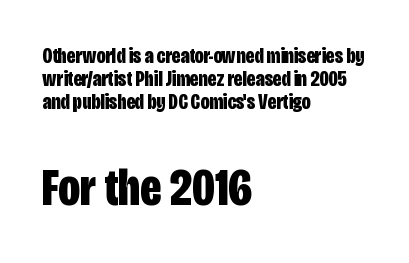
Q: Is the text bold? A: Yes.
Q: Is the text italic (slanted)? A: No, it is upright.
Q: Is the typeface a serif or a sans-serif typeface? A: Sans-serif.
Q: Is the text underlined? A: No.
Q: How is the paragraph aligned? A: Left-aligned.
Q: Is the spacing between letters normal or unusually wide? A: Normal.
Q: Is the spacing between lines tight, normal or loose? A: Tight.
Q: Which block of text is set in a larger size, the first (top) or the second (bottom)? A: The second (bottom) one.
Q: Width (condensed, normal, or wide)? A: Condensed.
Q: Stroke contrast? A: Low.
Q: x-height? A: Large.
Q: Monospaced? A: No.
